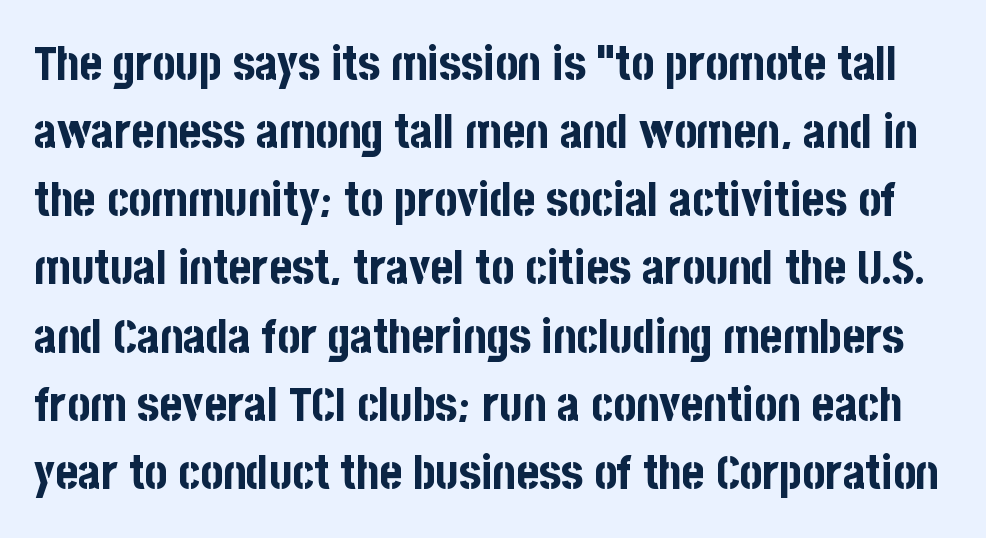
The typography opts for an upright posture over an oblique one. The string is rendered with underlining switched off. The horizontal fit of the characters is conventional and even. In terms of letterform style, serifs are entirely absent. The block of text has a typical density, with ordinary space between rows.
